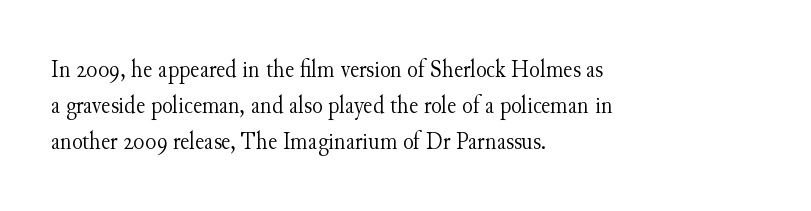
{"italic": "no", "bold": "no", "underline": "no", "align": "left", "line_spacing": "normal", "line_spacing_ratio": 1.44, "letter_spacing": "normal", "letter_spacing_em": 0.0, "glyph_px": 25}
